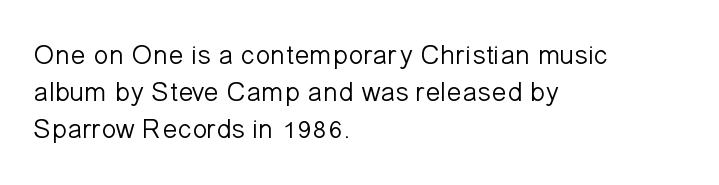
Descenders are the only things crossing below the line. The setting favours the left margin, as ordinary paragraphs usually do. The strokes are not fattened; the text isn't bold. Inter-character spacing is left at the font's built-in metrics.
